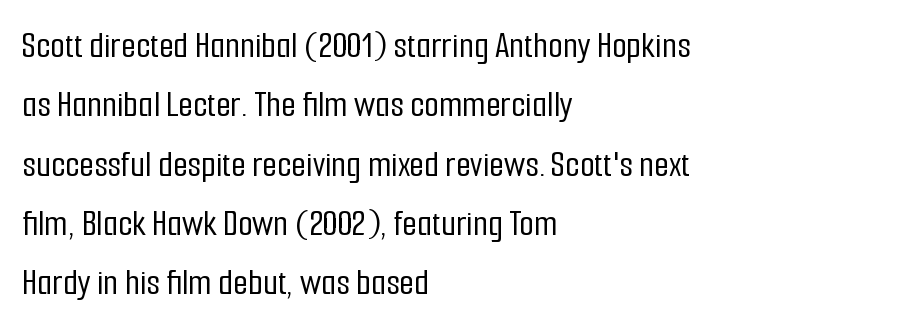
Q: Is the text italic (slanted)? A: No, it is upright.
Q: Is the typeface a serif or a sans-serif typeface? A: Sans-serif.
Q: Is the text underlined? A: No.
Q: How is the paragraph aligned? A: Left-aligned.
Q: Is the spacing between letters normal or unusually wide? A: Normal.
Q: Is the spacing between lines tight, normal or loose? A: Normal.
Q: Width (condensed, normal, or wide)? A: Condensed.
Q: Stroke contrast? A: Low.
Q: x-height? A: Medium.
Q: Monospaced? A: No.
